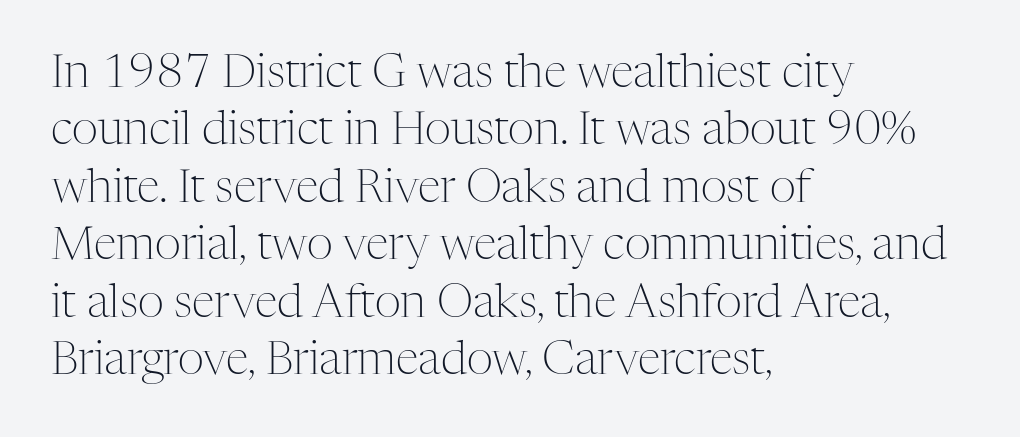
The image shows 46 px light serif type, upright; set left-aligned, normal line spacing (1.25x), normal letter spacing, not underlined; medium stroke contrast and a medium x-height.
